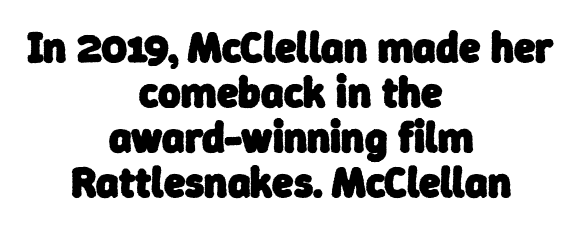
{"serif": "no", "bold": "yes", "weight": "heavy", "width": "normal", "stroke_contrast": "low", "x_height": "medium", "monospaced": "no", "underline": "no", "align": "center", "line_spacing": "tight", "line_spacing_ratio": 1.05, "letter_spacing": "normal", "letter_spacing_em": 0.0, "glyph_px": 43}
